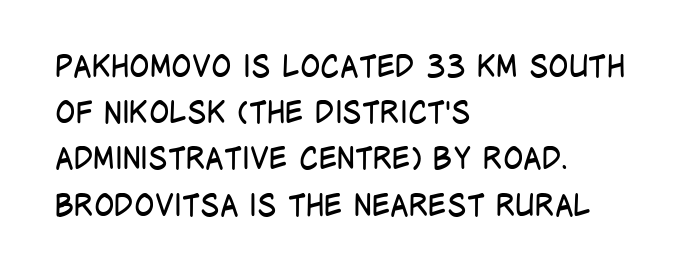
Layout note: lines flush left. Weight: regular or lighter. Decoration check: the copy has no underline. Style check: upright. This rendering employs a face without finishing strokes, i.e., a sans-serif.
